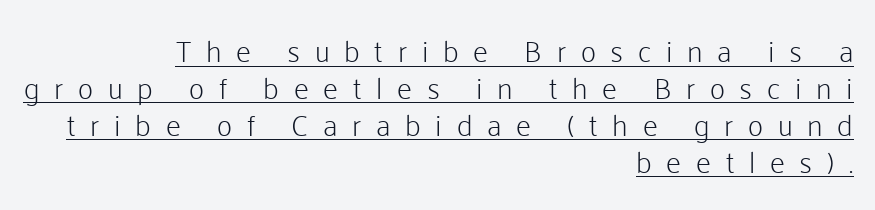
Q: Is the text bold? A: No.
Q: Is the text italic (slanted)? A: No, it is upright.
Q: Is the typeface a serif or a sans-serif typeface? A: Sans-serif.
Q: Is the text underlined? A: Yes.
Q: How is the paragraph aligned? A: Right-aligned.
Q: Is the spacing between letters normal or unusually wide? A: Unusually wide.
Q: Width (condensed, normal, or wide)? A: Normal.
Q: Stroke contrast? A: Low.
Q: x-height? A: Medium.
Q: Monospaced? A: No.
